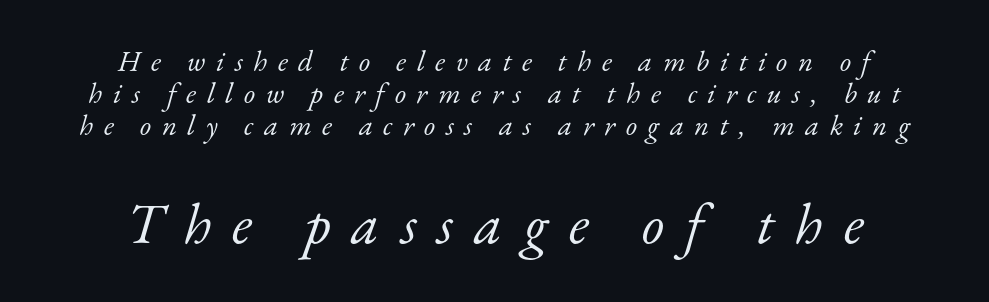
{"serif": "yes", "italic": "yes", "lean": "right", "slant_degrees": 17, "bold": "no", "weight": "light", "width": "normal", "stroke_contrast": "low", "x_height": "small", "monospaced": "no", "underline": "no", "align": "center", "line_spacing": "tight", "line_spacing_ratio": 1.11, "letter_spacing": "wide", "letter_spacing_em": 0.36, "larger_block": "second", "size_ratio": 2.0, "glyph_px": 58}
